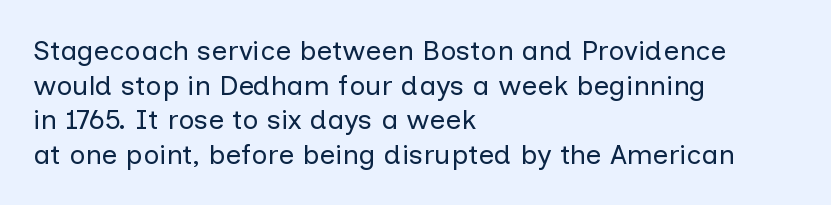
Q: Is the text bold? A: No.
Q: Is the text italic (slanted)? A: No, it is upright.
Q: Is the typeface a serif or a sans-serif typeface? A: Sans-serif.
Q: Is the text underlined? A: No.
Q: How is the paragraph aligned? A: Left-aligned.
Q: Is the spacing between letters normal or unusually wide? A: Normal.
Q: Width (condensed, normal, or wide)? A: Normal.
Q: Stroke contrast? A: Low.
Q: x-height? A: Medium.
Q: Monospaced? A: No.
